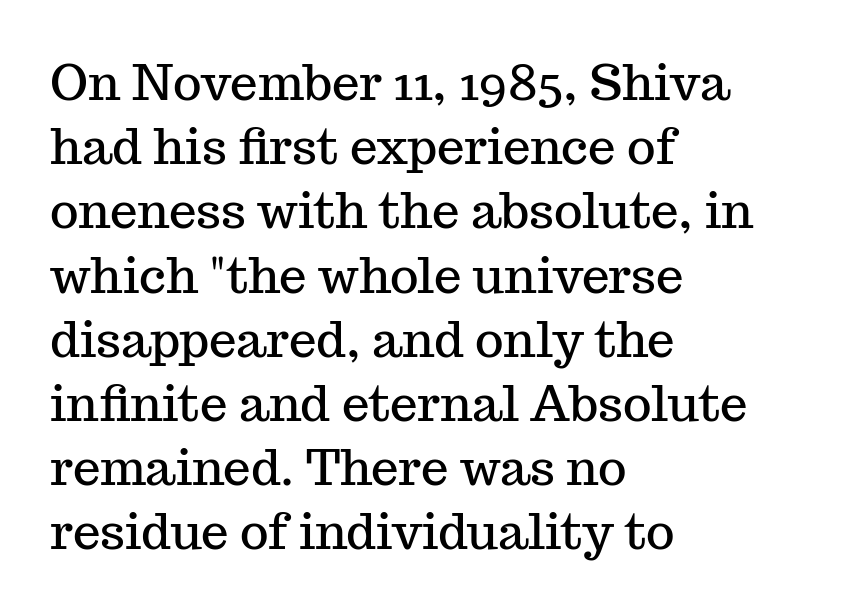
The lettering stays uniformly vertical, giving the passage a roman look. Regarding serifs, this sample has them. A bare baseline throughout the passage. Is the block centered? No — it sits flush against the left margin.
